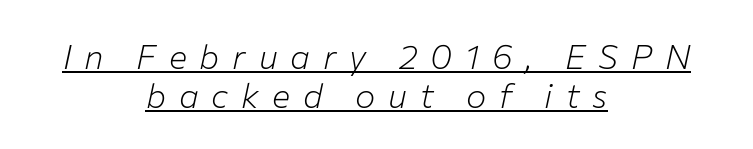
The paragraph shown floats in the horizontal middle. Reading down the column, the eye jumps only a short way to each next line. Every word sits above its own underline. On a weight scale, this lands at 450 or below. The specimen reads as italic at a glance.
